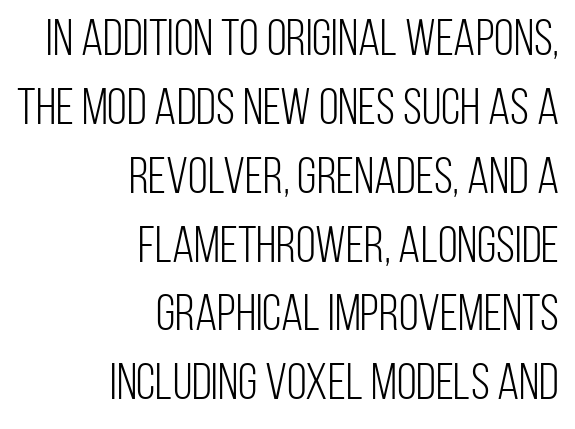
The image shows 51 px light, condensed sans-serif type, upright; set right-aligned, normal line spacing (1.35x), normal letter spacing, not underlined; low stroke contrast and a large x-height.
